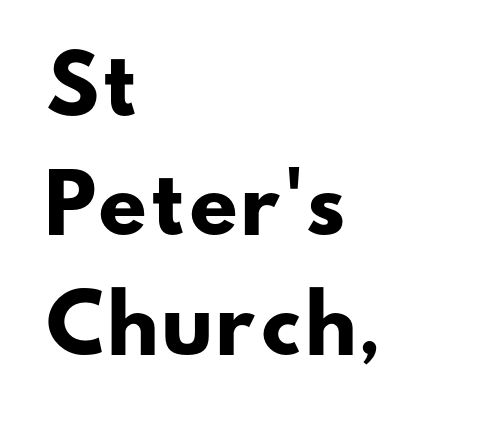
The image shows 78 px heavy, wide sans-serif type; set left-aligned, normal line spacing (1.53x), normal letter spacing, not underlined; low stroke contrast and a small x-height.
